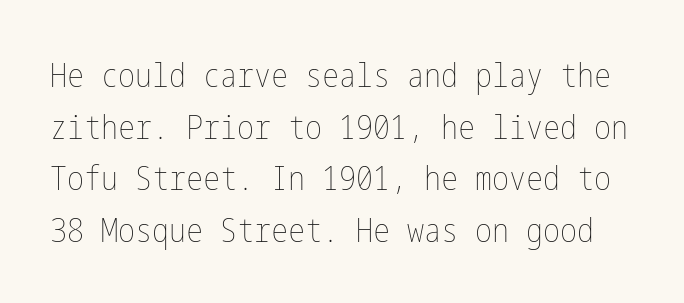
{"italic": "no", "bold": "no", "weight": "thin", "width": "condensed", "stroke_contrast": "low", "x_height": "medium", "underline": "no", "line_spacing": "normal", "line_spacing_ratio": 1.52, "letter_spacing": "normal", "letter_spacing_em": 0.0, "glyph_px": 34}
